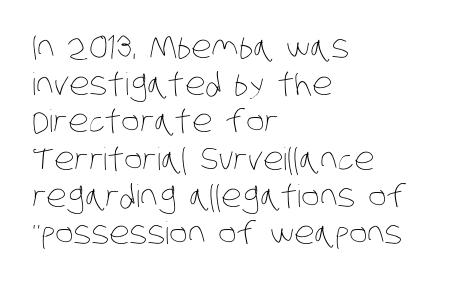
{"bold": "no", "weight": "thin", "width": "condensed", "stroke_contrast": "low", "x_height": "large", "monospaced": "no", "underline": "no", "align": "left", "line_spacing_ratio": 1.2, "letter_spacing": "normal", "letter_spacing_em": 0.0, "glyph_px": 31}
